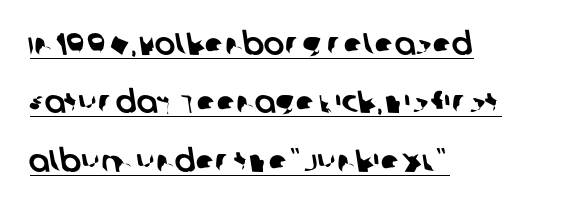
Q: Is the typeface a serif or a sans-serif typeface? A: Sans-serif.
Q: Is the text underlined? A: Yes.
Q: How is the paragraph aligned? A: Left-aligned.
Q: Is the spacing between letters normal or unusually wide? A: Normal.
Q: Width (condensed, normal, or wide)? A: Normal.
Q: Stroke contrast? A: Low.
Q: x-height? A: Large.
Q: Monospaced? A: No.
